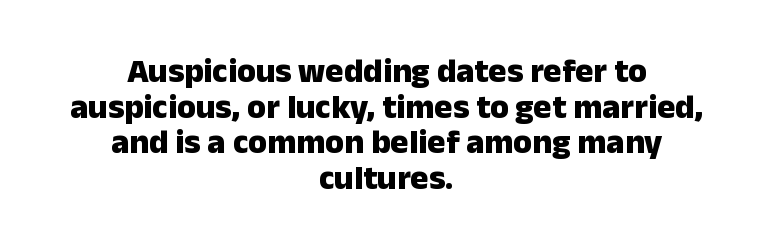
{"serif": "no", "italic": "no", "bold": "yes", "weight": "heavy", "width": "normal", "stroke_contrast": "low", "x_height": "medium", "monospaced": "no", "underline": "no", "align": "center", "line_spacing": "tight", "line_spacing_ratio": 1.05, "letter_spacing": "normal", "letter_spacing_em": 0.0, "glyph_px": 34}
